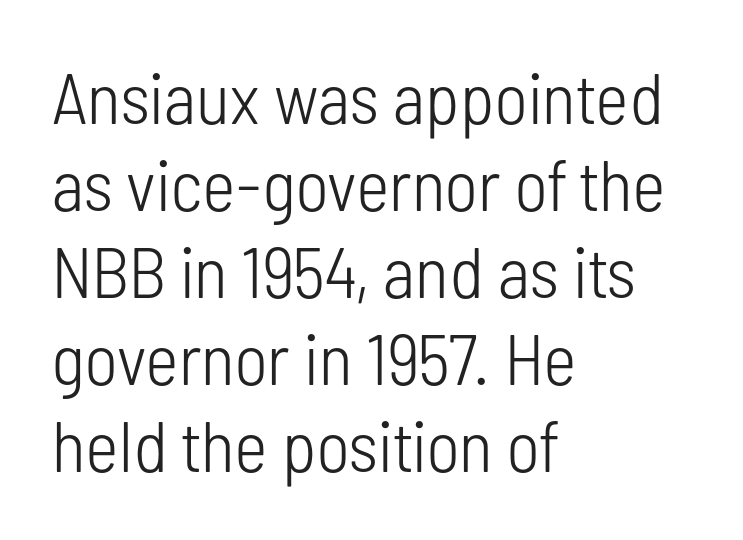
Q: Is the text bold? A: No.
Q: Is the text italic (slanted)? A: No, it is upright.
Q: Is the typeface a serif or a sans-serif typeface? A: Sans-serif.
Q: Is the text underlined? A: No.
Q: How is the paragraph aligned? A: Left-aligned.
Q: Is the spacing between letters normal or unusually wide? A: Normal.
Q: Width (condensed, normal, or wide)? A: Condensed.
Q: Stroke contrast? A: Low.
Q: x-height? A: Medium.
Q: Monospaced? A: No.
